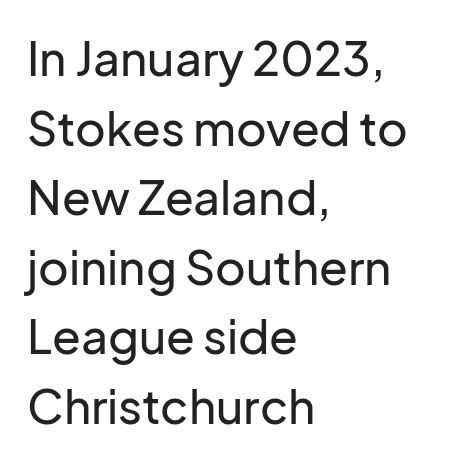
The image shows 47 px sans-serif type, upright; set left-aligned, normal line spacing (1.48x), normal letter spacing, not underlined; low stroke contrast and a medium x-height.
